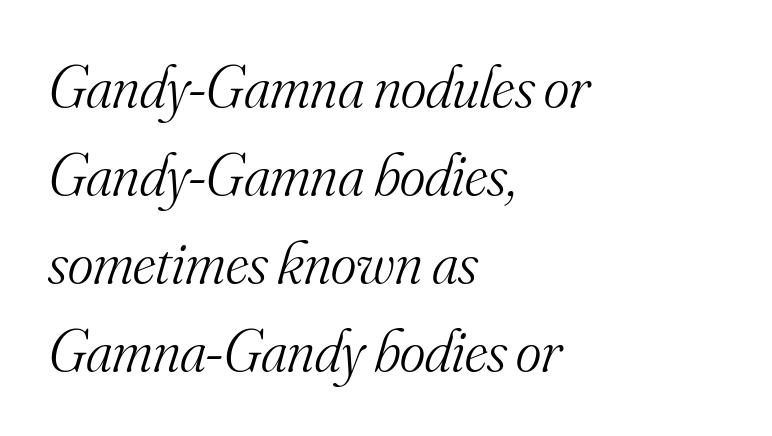
Words float on clear page, feet unadorned. The typesetting does not lean heavy: it is not bold. Looks like regular typesetting: each glyph gets only the width it needs. To sum up the face: it has serifs. Quick note: italic.
